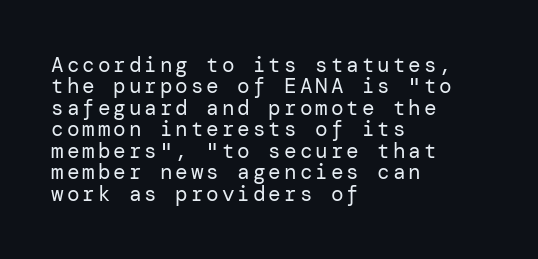
Q: Is the text bold? A: No.
Q: Is the text italic (slanted)? A: No, it is upright.
Q: Is the text underlined? A: No.
Q: How is the paragraph aligned? A: Left-aligned.
Q: Is the spacing between lines tight, normal or loose? A: Tight.
